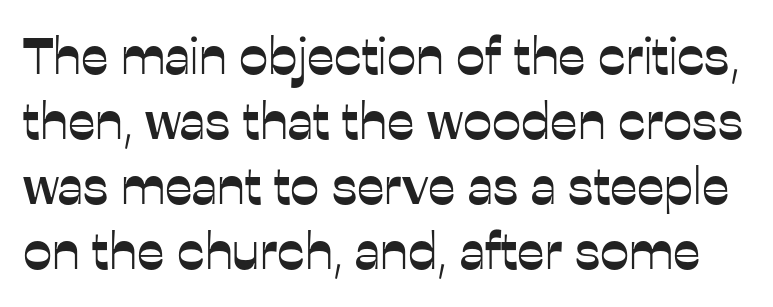
The image shows 52 px sans-serif type, upright; set normal line spacing (1.25x), normal letter spacing, not underlined; low stroke contrast and a medium x-height.
